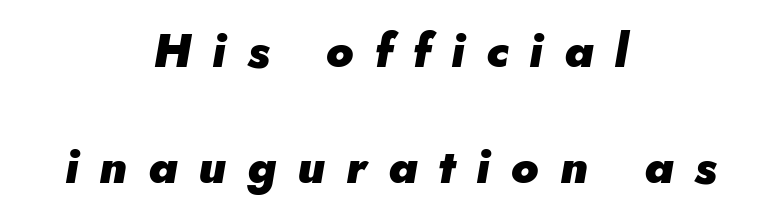
Quick note: italic. Inter-character spacing is expanded well beyond the font's built-in metrics. Each glyph is drawn with heavy, bold strokes. The rendering uses natural spacing where letterforms have individual widths. One glance says open: line gaps are wider than usual.
